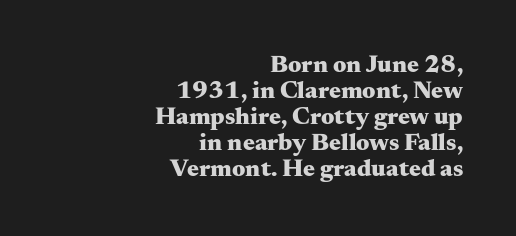
The image shows 25 px bold type, upright; set right-aligned, tight line spacing (1.04x), normal letter spacing, not underlined.
